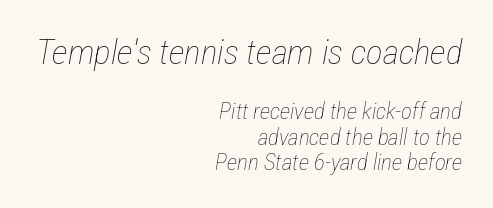
How are the letters spaced? Ordinarily, with no added tracking. Tall strokes in this sample are angled rather than plumb. Is the type heavy? It reads as light-to-regular instead. This layout puts the oversized block above and the modest block below. Varying glyph widths throughout — classic text-font behaviour. The baseline area is clear.
